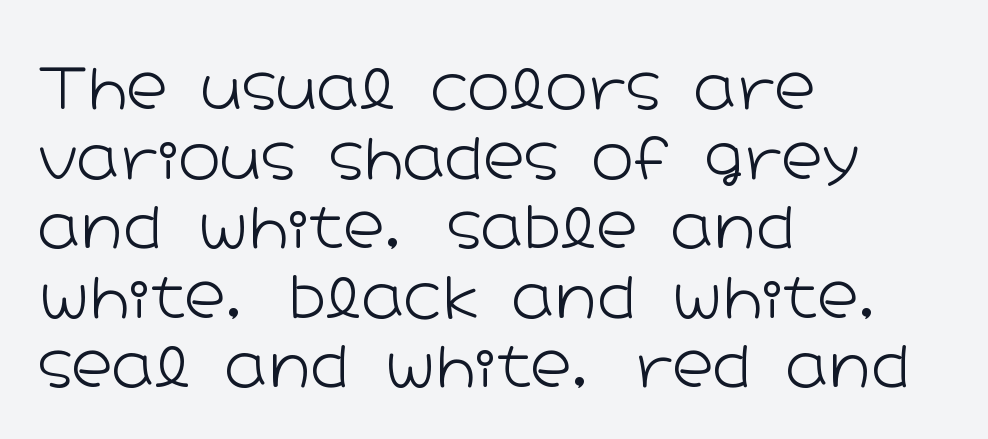
The image shows 57 px light, wide sans-serif type, upright; set left-aligned, line spacing 1.22x, normal letter spacing, not underlined; low stroke contrast and a medium x-height.
